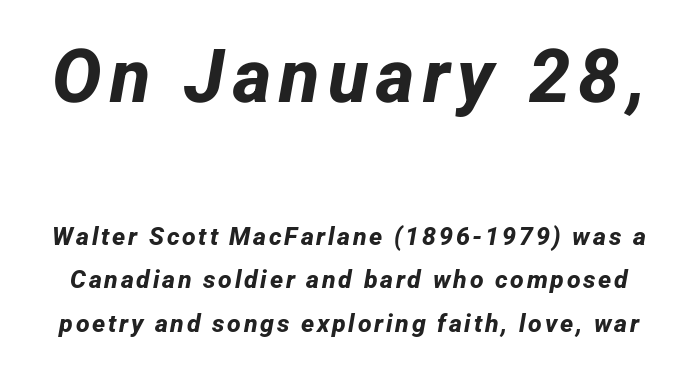
The image shows 74 px bold sans-serif type; set line spacing 1.74x, not underlined; the first (top) block is 2.96x larger; low stroke contrast and a medium x-height.
